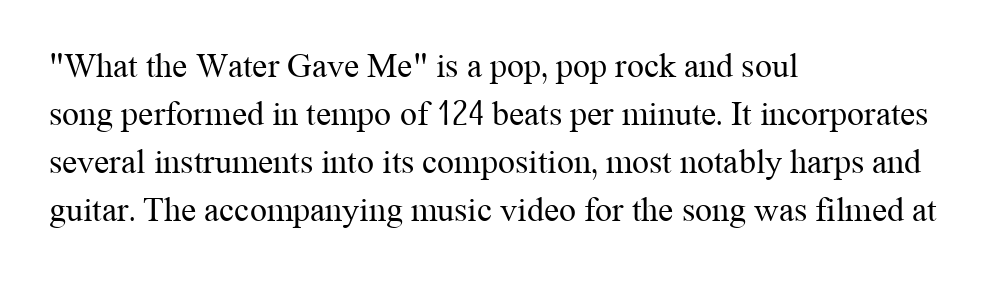
The image shows 34 px regular-weight serif type, upright; set left-aligned, normal line spacing (1.41x), normal letter spacing, not underlined; medium stroke contrast and a medium x-height.
